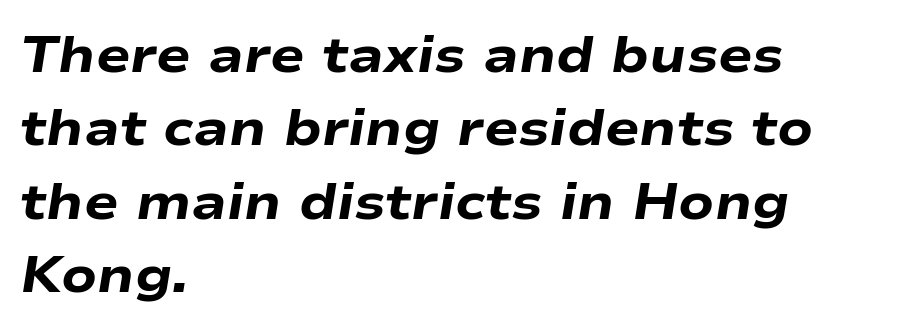
Caption: bold face, heavy strokes. Standard letterfit; no display-style spreading of the glyphs. Regular leading. Typeset ragged right — the left edge is the straight one. Tall strokes in this sample are angled rather than plumb.
